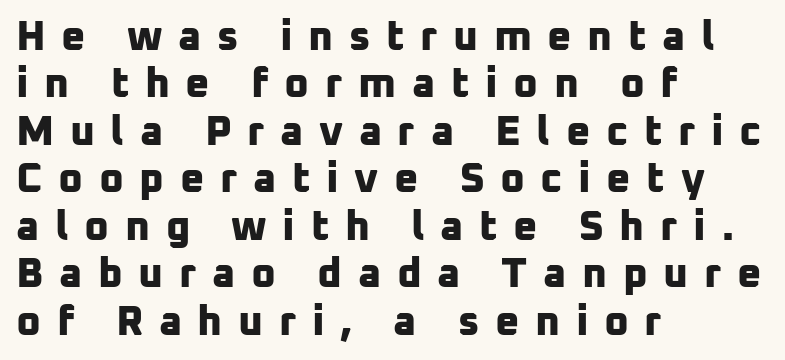
Q: Is the text bold? A: Yes.
Q: Is the typeface a serif or a sans-serif typeface? A: Sans-serif.
Q: Is the text underlined? A: No.
Q: How is the paragraph aligned? A: Left-aligned.
Q: Is the spacing between letters normal or unusually wide? A: Unusually wide.
Q: Is the spacing between lines tight, normal or loose? A: Tight.
Q: Width (condensed, normal, or wide)? A: Normal.
Q: Stroke contrast? A: Low.
Q: x-height? A: Medium.
Q: Monospaced? A: No.
